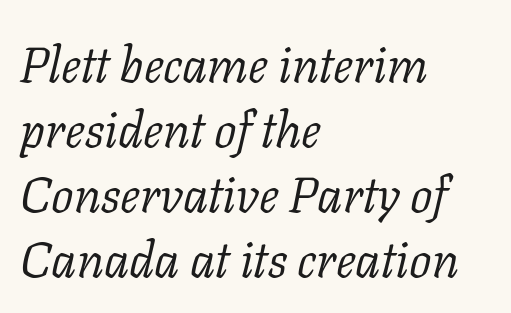
The image shows 50 px light serif type, italic (leaning right); set left-aligned, normal line spacing (1.3x), normal letter spacing, not underlined; low stroke contrast and a medium x-height.
